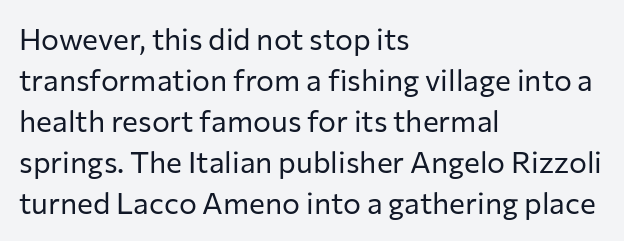
{"serif": "no", "italic": "no", "bold": "no", "weight": "regular", "width": "normal", "stroke_contrast": "low", "x_height": "medium", "monospaced": "no", "underline": "no", "align": "left", "line_spacing": "normal", "line_spacing_ratio": 1.37, "letter_spacing": "normal", "letter_spacing_em": 0.0, "glyph_px": 30}
